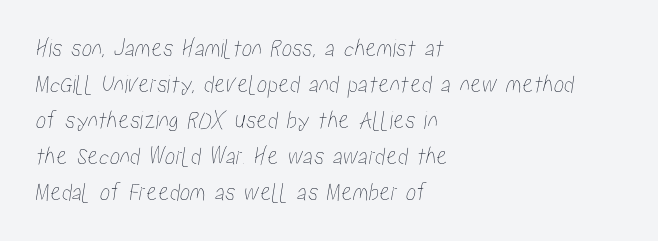
Q: Is the text underlined? A: No.
Q: How is the paragraph aligned? A: Left-aligned.
Q: Is the spacing between letters normal or unusually wide? A: Normal.
Q: Is the spacing between lines tight, normal or loose? A: Normal.
